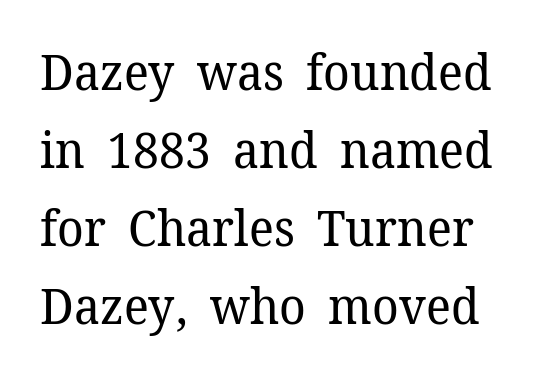
{"serif": "yes", "italic": "no", "bold": "no", "weight": "regular", "width": "normal", "stroke_contrast": "low", "x_height": "medium", "monospaced": "no", "underline": "no", "line_spacing": "normal", "line_spacing_ratio": 1.56, "letter_spacing": "normal", "letter_spacing_em": 0.0, "glyph_px": 50}
